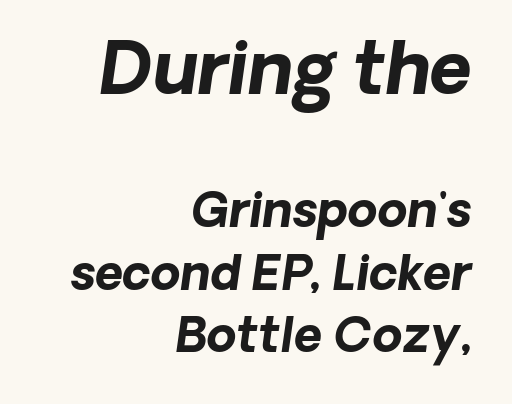
The baseline area is clear. Character size in the leading block exceeds that of the trailing block. This rendering employs a face without finishing strokes, i.e., a sans-serif. Notice how the passage keeps a crisp vertical edge on the right only. How heavy is the stroke? Heavy — this is a bold. Leading matches the norm, producing a regular column.
